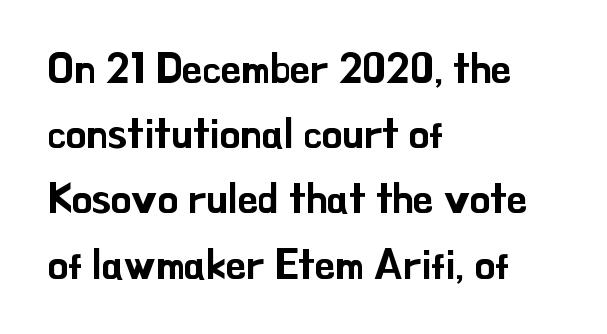
The image shows 41 px sans-serif type, upright; set left-aligned, normal line spacing (1.59x), normal letter spacing, not underlined; low stroke contrast and a small x-height.
